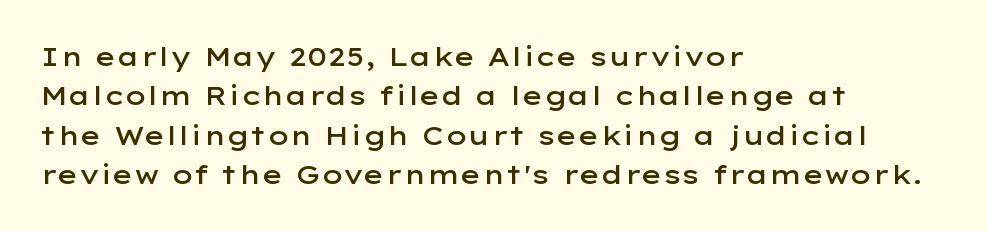
Q: Is the text bold? A: Semi-bold.
Q: Is the text italic (slanted)? A: No, it is upright.
Q: Is the text underlined? A: No.
Q: How is the paragraph aligned? A: Left-aligned.
Q: Is the spacing between letters normal or unusually wide? A: Normal.
Q: Is the spacing between lines tight, normal or loose? A: Normal.
